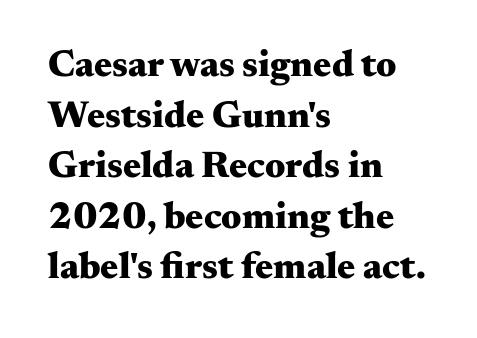
Every character sits straight up, as roman type does. The face used here has the dense, thick strokes of a bold. Alignment: flush left. The glyphs are unaccompanied by any horizontal stroke below them.
